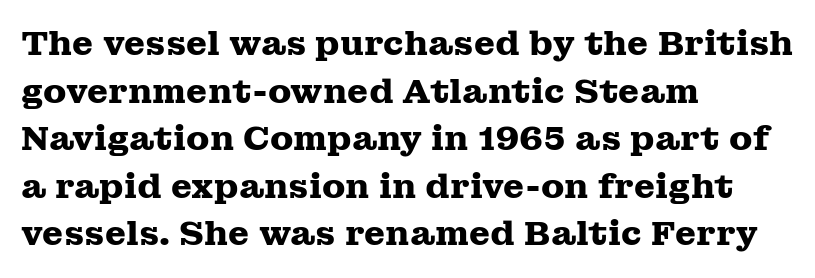
{"serif": "yes", "italic": "no", "bold": "yes", "weight": "heavy", "width": "wide", "stroke_contrast": "medium", "x_height": "medium", "monospaced": "no", "underline": "no", "align": "left", "line_spacing": "normal", "line_spacing_ratio": 1.4, "letter_spacing": "normal", "letter_spacing_em": 0.0, "glyph_px": 34}
